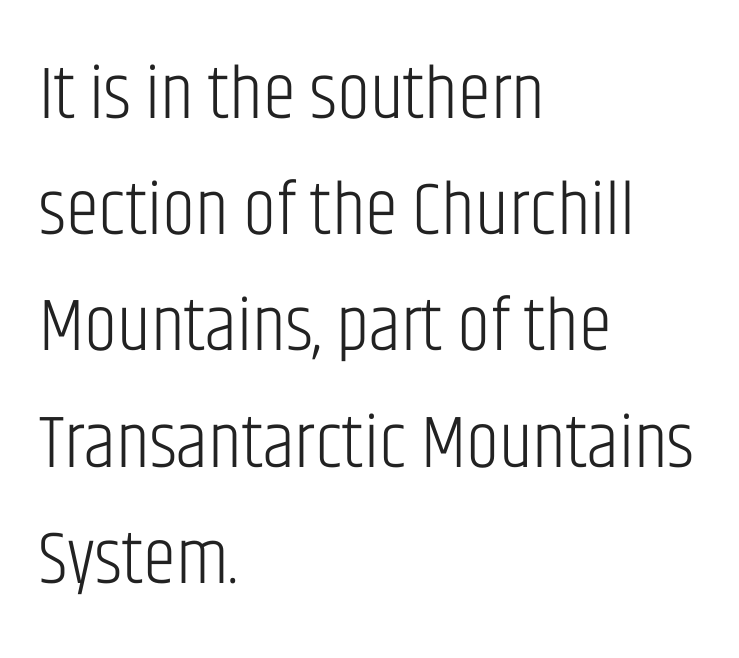
Q: Is the text bold? A: No.
Q: Is the text italic (slanted)? A: No, it is upright.
Q: Is the typeface a serif or a sans-serif typeface? A: Sans-serif.
Q: Is the text underlined? A: No.
Q: How is the paragraph aligned? A: Left-aligned.
Q: Is the spacing between letters normal or unusually wide? A: Normal.
Q: Is the spacing between lines tight, normal or loose? A: Normal.
Q: Width (condensed, normal, or wide)? A: Condensed.
Q: Stroke contrast? A: Low.
Q: x-height? A: Large.
Q: Monospaced? A: No.
